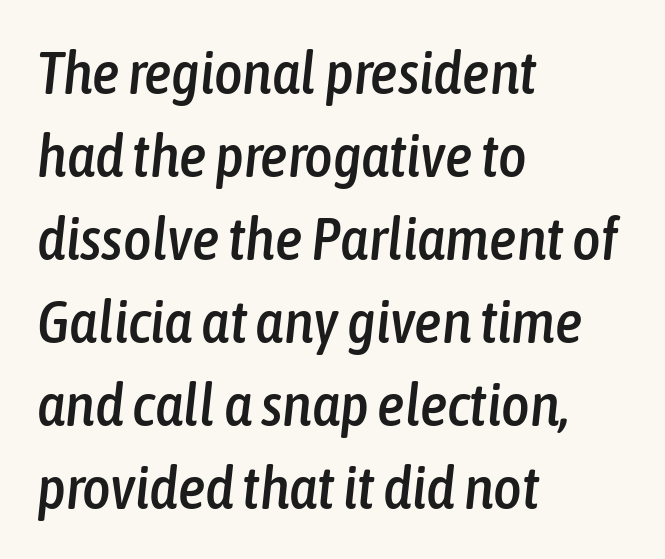
The image shows 61 px condensed type, italic (leaning right); set left-aligned, normal line spacing (1.36x), normal letter spacing, not underlined; low stroke contrast and a medium x-height.
